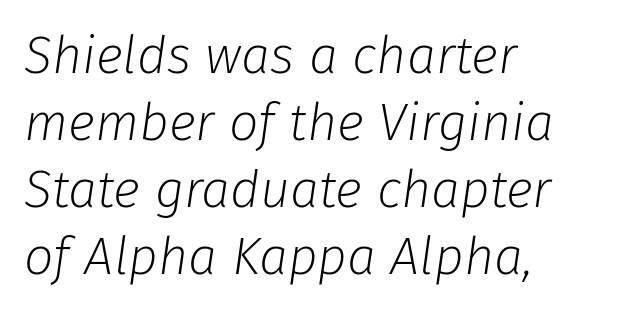
{"italic": "yes", "lean": "right", "slant_degrees": 8, "bold": "no", "weight": "light", "width": "normal", "stroke_contrast": "low", "x_height": "medium", "monospaced": "no", "underline": "no", "align": "left", "line_spacing": "normal", "line_spacing_ratio": 1.29, "letter_spacing": "normal", "letter_spacing_em": 0.0, "glyph_px": 52}
